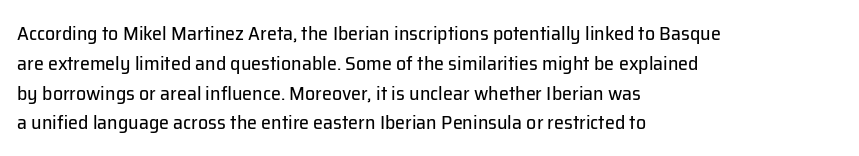
The image shows 20 px text type, upright; set left-aligned, normal line spacing (1.49x), normal letter spacing, not underlined.
